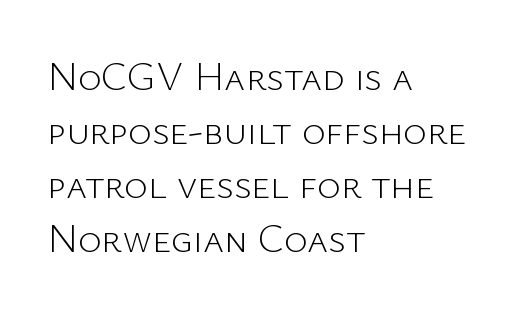
Q: Is the text bold? A: No.
Q: Is the text italic (slanted)? A: No, it is upright.
Q: Is the typeface a serif or a sans-serif typeface? A: Sans-serif.
Q: Is the text underlined? A: No.
Q: How is the paragraph aligned? A: Left-aligned.
Q: Is the spacing between letters normal or unusually wide? A: Normal.
Q: Is the spacing between lines tight, normal or loose? A: Normal.
Q: Width (condensed, normal, or wide)? A: Normal.
Q: Stroke contrast? A: Low.
Q: x-height? A: Medium.
Q: Monospaced? A: No.
